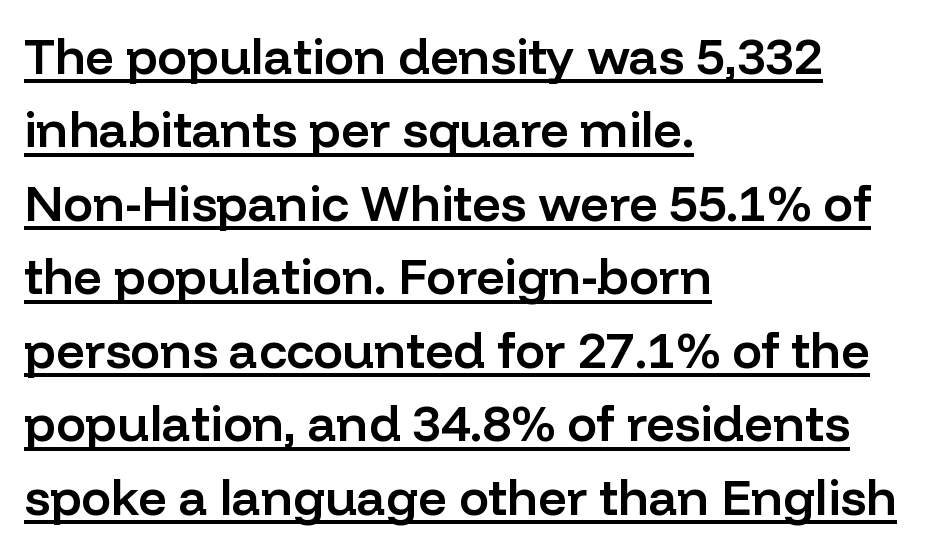
Q: Is the text bold? A: Semi-bold.
Q: Is the text italic (slanted)? A: No, it is upright.
Q: Is the typeface a serif or a sans-serif typeface? A: Sans-serif.
Q: Is the text underlined? A: Yes.
Q: How is the paragraph aligned? A: Left-aligned.
Q: Is the spacing between letters normal or unusually wide? A: Normal.
Q: Is the spacing between lines tight, normal or loose? A: Normal.
Q: Width (condensed, normal, or wide)? A: Normal.
Q: Stroke contrast? A: Low.
Q: x-height? A: Medium.
Q: Monospaced? A: No.
